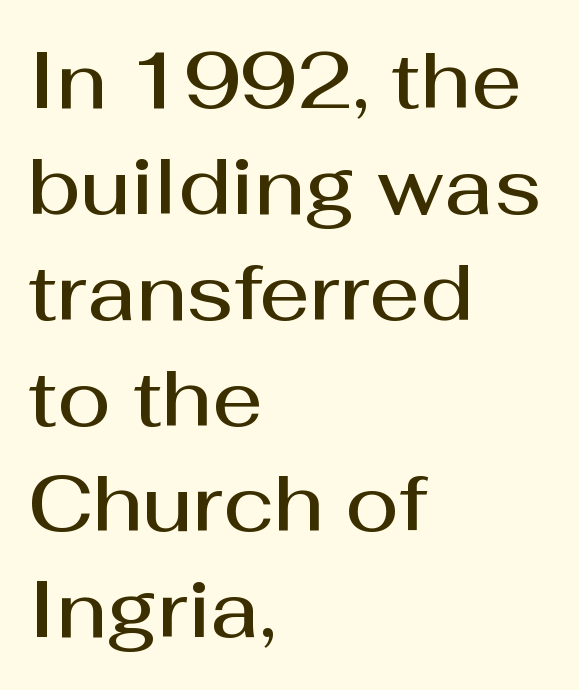
The image shows 79 px semibold sans-serif type, upright; set left-aligned, normal line spacing (1.34x), normal letter spacing, not underlined; medium stroke contrast and a medium x-height.
